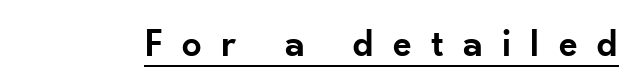
The image shows 39 px semibold sans-serif type, upright; set unusually wide letter spacing (+0.49 em), underlined; low stroke contrast and a small x-height.
